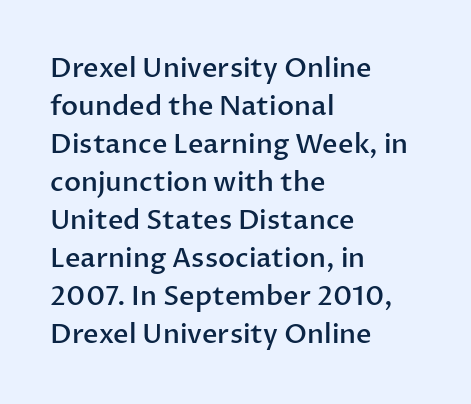
The lines sit at an ordinary, default distance from one another. Compared with typical body copy, the letter spacing here is the same. Casual observation: everything's shoved over to the left. The lettering stays uniformly vertical, giving the passage a roman look.
